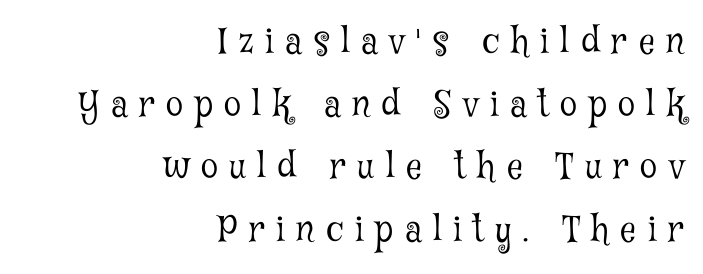
The image shows 35 px light, condensed serif type, upright; set right-aligned, line spacing 1.79x, unusually wide letter spacing (+0.33 em), not underlined; low stroke contrast and a medium x-height.
